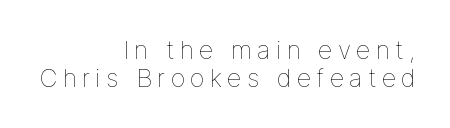
Q: Is the text bold? A: No.
Q: Is the text italic (slanted)? A: No, it is upright.
Q: Is the text underlined? A: No.
Q: How is the paragraph aligned? A: Right-aligned.
Q: Is the spacing between letters normal or unusually wide? A: Unusually wide.
Q: Is the spacing between lines tight, normal or loose? A: Tight.
